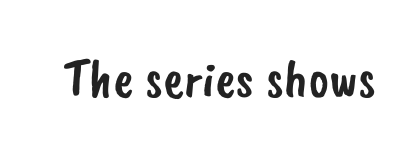
This sample has the flowing, uneven cadence of proportional lettering. Serifs: no, the terminals of the letterforms are clean. The foot of each line stays bare and open. You could call the tracking neutral — neither tight nor loose.
